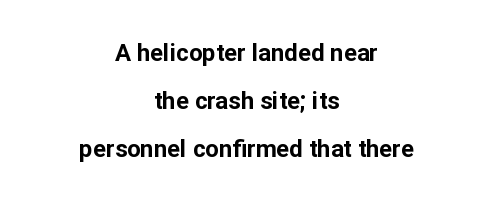
The image shows 24 px bold type, upright; set centered, loose line spacing (2.01x), normal letter spacing, not underlined.
